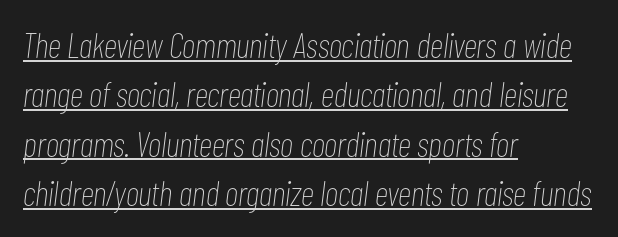
{"italic": "yes", "lean": "right", "slant_degrees": 7, "bold": "no", "weight": "thin", "width": "condensed", "stroke_contrast": "low", "x_height": "medium", "monospaced": "no", "underline": "yes", "align": "left", "line_spacing": "normal", "line_spacing_ratio": 1.41, "letter_spacing": "normal", "letter_spacing_em": 0.0, "glyph_px": 35}
